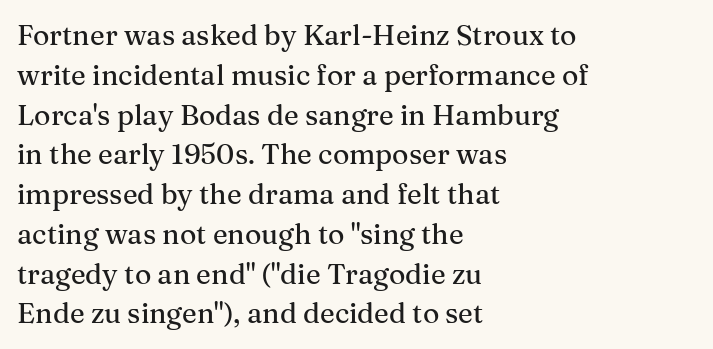
Compared with typical body copy, the letter spacing here is the same. The setting favours the left margin, as ordinary paragraphs usually do. Leading matches the norm, producing a regular column. The face used here is seriffed, in the tradition of book romans.
